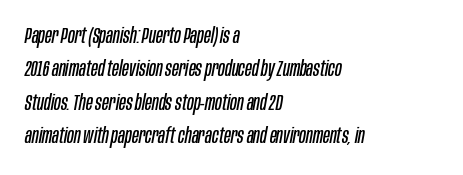
The strokes are not fattened; the text isn't bold. A typesetter would call this zero additional tracking. The area under the type is left untouched. Baseline-to-baseline distance is the conventional proportion of letter height.
